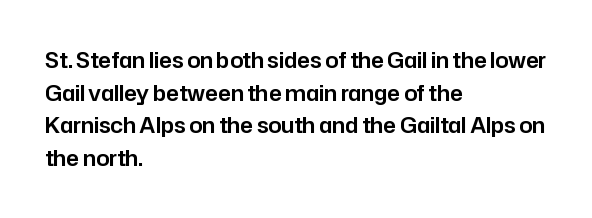
{"italic": "no", "underline": "no", "align": "left", "line_spacing": "normal", "line_spacing_ratio": 1.55, "letter_spacing": "normal", "letter_spacing_em": 0.0, "glyph_px": 21}
